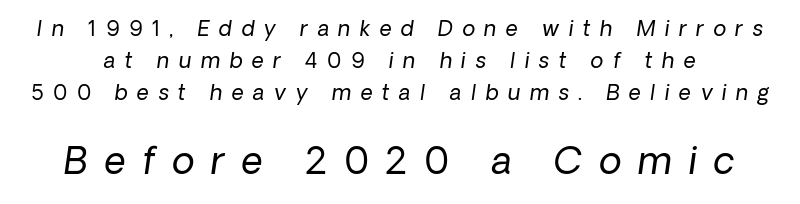
Q: Is the text bold? A: No.
Q: Is the typeface a serif or a sans-serif typeface? A: Sans-serif.
Q: Is the text underlined? A: No.
Q: Is the spacing between letters normal or unusually wide? A: Unusually wide.
Q: Is the spacing between lines tight, normal or loose? A: Normal.
Q: Which block of text is set in a larger size, the first (top) or the second (bottom)? A: The second (bottom) one.
Q: Width (condensed, normal, or wide)? A: Normal.
Q: Stroke contrast? A: Low.
Q: x-height? A: Medium.
Q: Monospaced? A: No.
